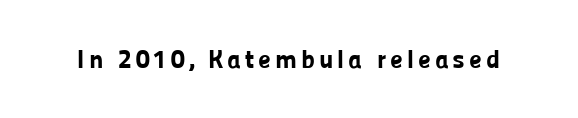
The image shows 26 px bold type, upright; set not underlined.
